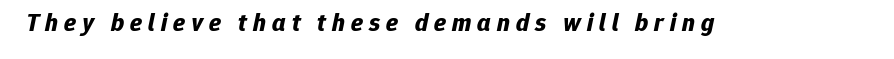
The image shows 25 px bold type, italic (leaning right); set unusually wide letter spacing (+0.24 em), not underlined.
